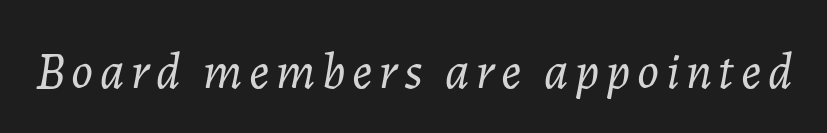
Q: Is the text bold? A: No.
Q: Is the text italic (slanted)? A: Yes, it leans right by about 7 degrees.
Q: Is the text underlined? A: No.
Q: Width (condensed, normal, or wide)? A: Normal.
Q: Stroke contrast? A: Low.
Q: x-height? A: Medium.
Q: Monospaced? A: No.
